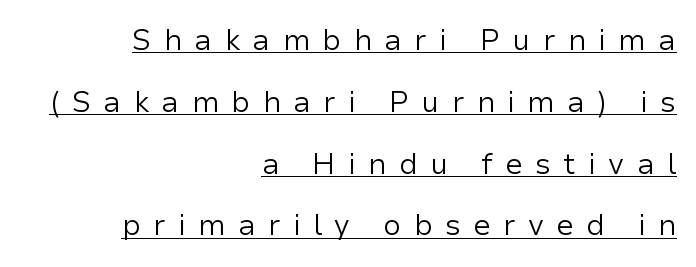
Compared with typical body copy, the letter spacing here is much looser. These lines are rendered in a variable-pitch font. It's the straight-up-and-down kind of type. Regarding serifs, this sample does without them. Underlining? Definitely there.
